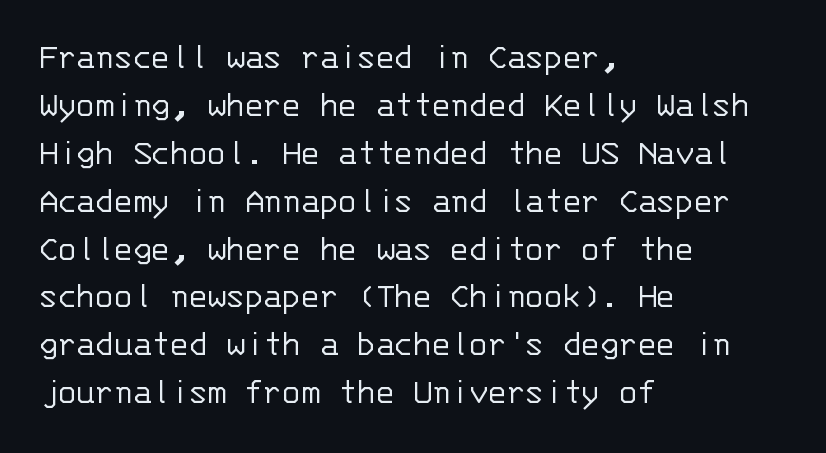
This rendering leaves character spacing at its baseline value. Every row of glyphs begins at an identical x-position on the left. Reading down the column, the eye jumps a familiar distance to each next line. Ascenders rise straight up at ninety degrees. Weight: regular or lighter. Classification — sans serif.
